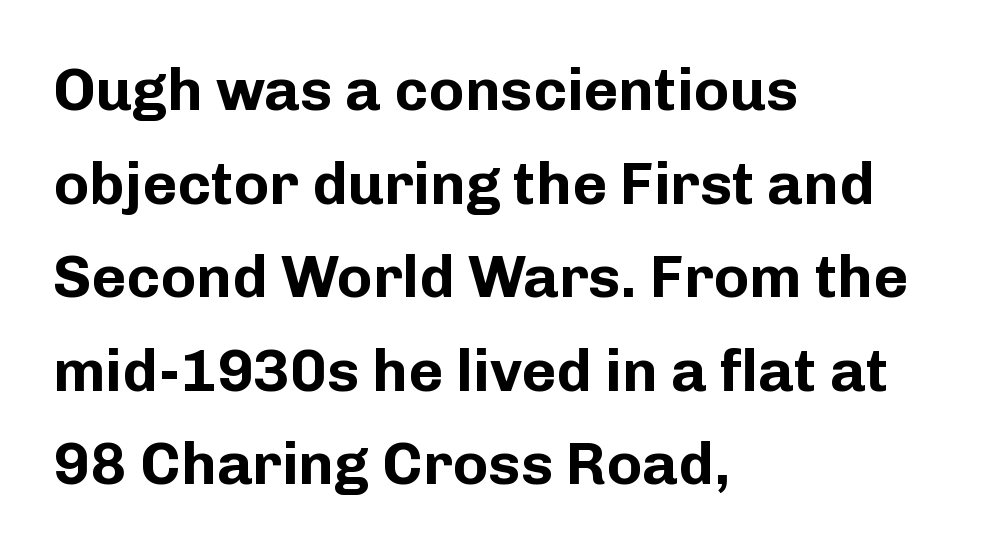
The image shows 60 px bold sans-serif type, upright; set left-aligned, normal line spacing (1.56x), normal letter spacing, not underlined; low stroke contrast and a medium x-height.
